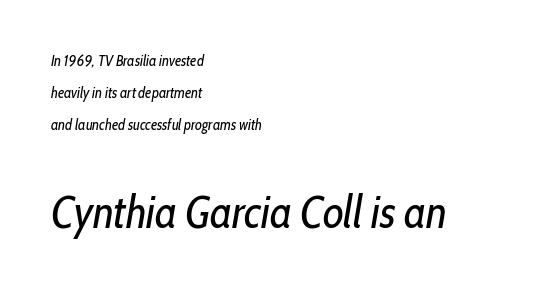
Top chunk: small. Bottom chunk: large. Each line starts at the same left margin while the right side varies. Between one letter and the next there's only the usual sliver of space. Spacing verdict: proportional, widths tailored to each character. Each row of text sits above clean, open space.
